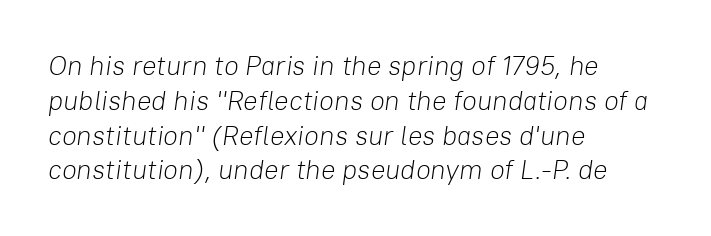
{"italic": "yes", "lean": "right", "slant_degrees": 8, "bold": "no", "underline": "no", "align": "left", "line_spacing": "normal", "line_spacing_ratio": 1.29, "letter_spacing": "normal", "letter_spacing_em": 0.0, "glyph_px": 27}
